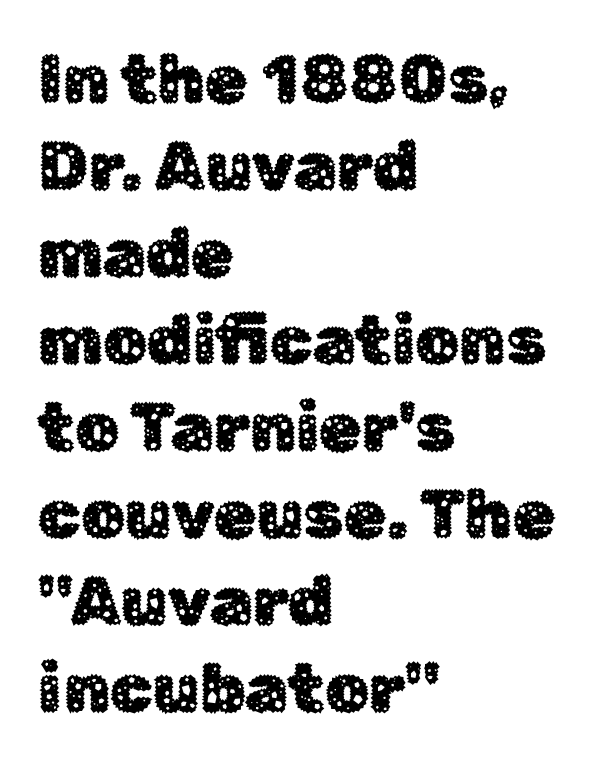
The tracking reads as untouched default to a designer's eye. This sample uses a sans-serif face. Regarding leading, the lines here are spaced in the standard way. Ordinary non-slanted type is in use.
